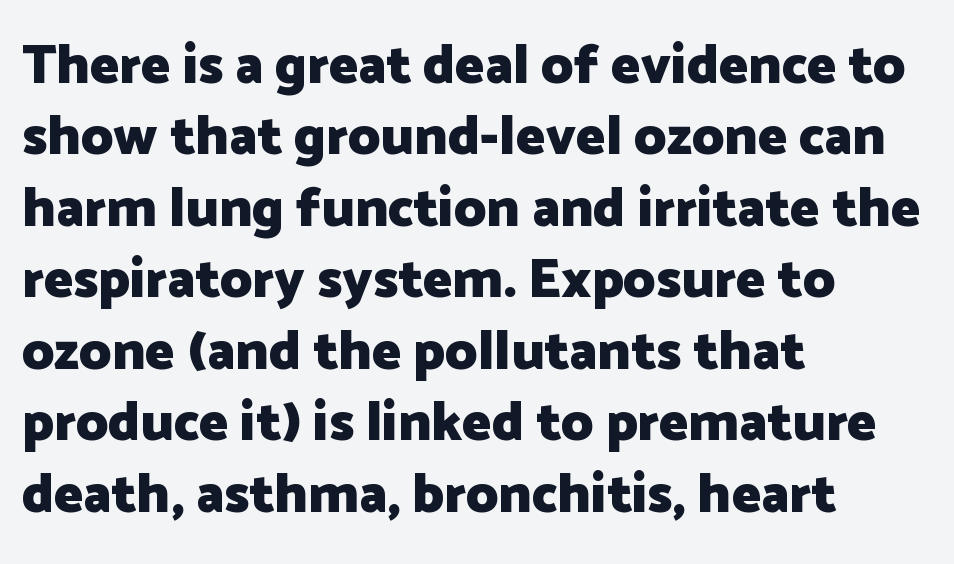
{"serif": "no", "italic": "no", "bold": "yes", "weight": "heavy", "width": "normal", "stroke_contrast": "low", "x_height": "medium", "monospaced": "no", "underline": "no", "align": "left", "line_spacing": "normal", "line_spacing_ratio": 1.3, "letter_spacing": "normal", "letter_spacing_em": 0.0, "glyph_px": 55}
